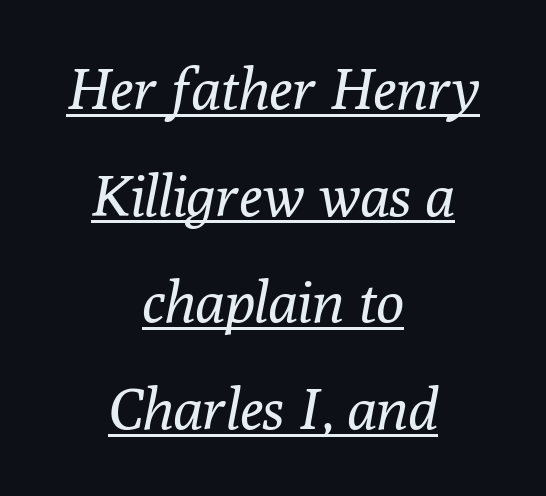
Q: Is the text bold? A: No.
Q: Is the text italic (slanted)? A: Yes, it leans right by about 10 degrees.
Q: Is the typeface a serif or a sans-serif typeface? A: Serif.
Q: Is the text underlined? A: Yes.
Q: How is the paragraph aligned? A: Centered.
Q: Is the spacing between letters normal or unusually wide? A: Normal.
Q: Width (condensed, normal, or wide)? A: Normal.
Q: Stroke contrast? A: Low.
Q: x-height? A: Medium.
Q: Monospaced? A: No.
